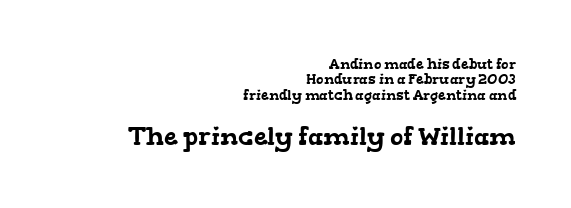
{"underline": "no", "align": "right", "line_spacing": "tight", "line_spacing_ratio": 1.1, "letter_spacing": "normal", "letter_spacing_em": 0.0, "larger_block": "second", "size_ratio": 1.79, "glyph_px": 25}
